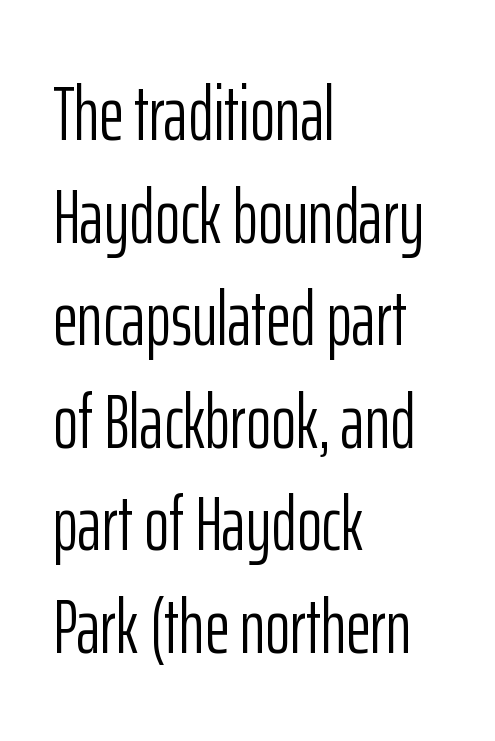
The leading is moderate, giving the passage an even texture. No extra ink here — the face is not bold. These lines are rendered in a variable-pitch font. Descenders hang freely into open space. The letters stand upright; this is a roman face.
